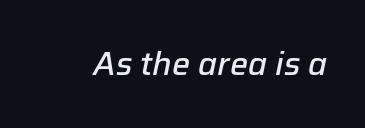
The image shows 32 px semibold type, italic (leaning right); set normal letter spacing, not underlined; low stroke contrast and a medium x-height.
